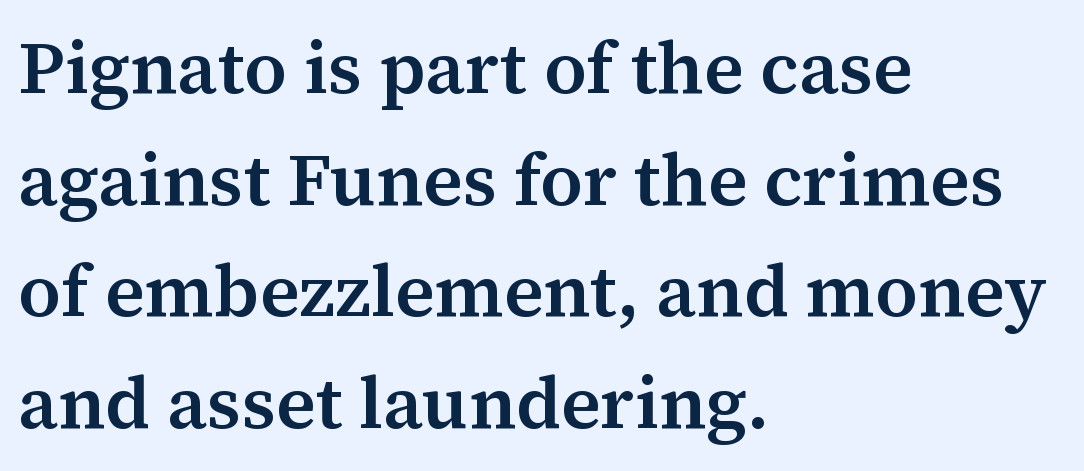
Q: Is the text bold? A: Semi-bold.
Q: Is the text italic (slanted)? A: No, it is upright.
Q: Is the typeface a serif or a sans-serif typeface? A: Serif.
Q: Is the text underlined? A: No.
Q: How is the paragraph aligned? A: Left-aligned.
Q: Is the spacing between letters normal or unusually wide? A: Normal.
Q: Is the spacing between lines tight, normal or loose? A: Normal.
Q: Width (condensed, normal, or wide)? A: Normal.
Q: Stroke contrast? A: Medium.
Q: x-height? A: Medium.
Q: Monospaced? A: No.
